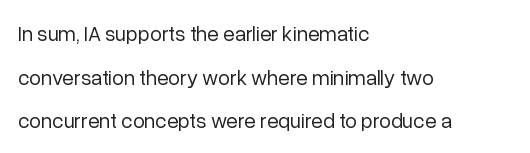
The image shows 21 px text type, upright; set left-aligned, loose line spacing (2.08x), normal letter spacing, not underlined.
